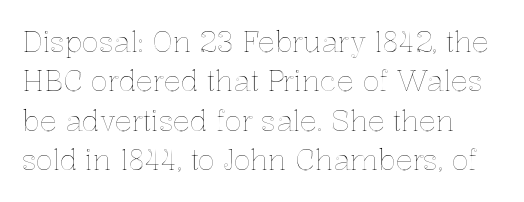
The image shows 28 px text type, upright; set normal line spacing (1.41x), normal letter spacing, not underlined; a medium x-height.
